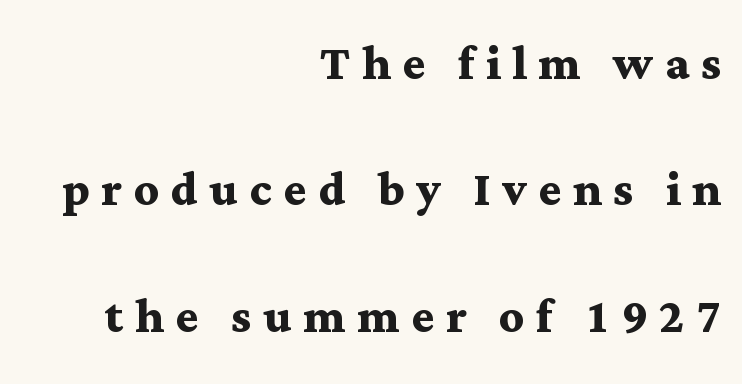
The image shows 61 px semibold, wide serif type, upright; set right-aligned, loose line spacing (2.07x), not underlined; medium stroke contrast and a medium x-height.
